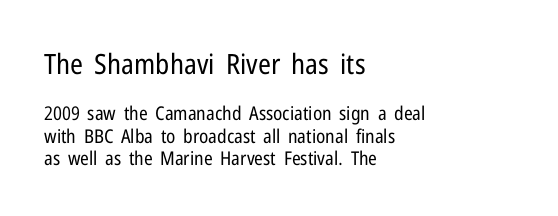
{"serif": "no", "italic": "no", "bold": "no", "weight": "regular", "width": "condensed", "stroke_contrast": "low", "x_height": "medium", "monospaced": "no", "underline": "no", "align": "left", "line_spacing_ratio": 1.18, "letter_spacing": "normal", "letter_spacing_em": 0.0, "larger_block": "first", "size_ratio": 1.47, "glyph_px": 28}
